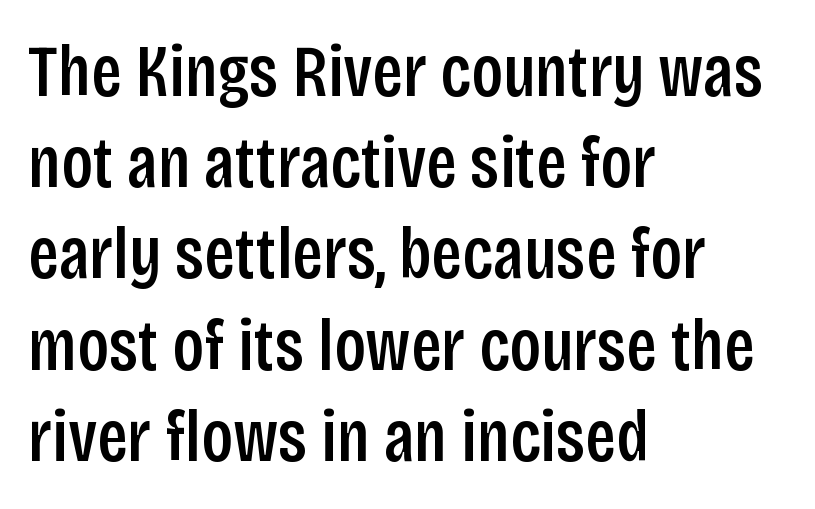
Q: Is the text bold? A: Semi-bold.
Q: Is the text italic (slanted)? A: No, it is upright.
Q: Is the typeface a serif or a sans-serif typeface? A: Sans-serif.
Q: Is the text underlined? A: No.
Q: How is the paragraph aligned? A: Left-aligned.
Q: Is the spacing between letters normal or unusually wide? A: Normal.
Q: Is the spacing between lines tight, normal or loose? A: Normal.
Q: Width (condensed, normal, or wide)? A: Condensed.
Q: Stroke contrast? A: Low.
Q: x-height? A: Large.
Q: Monospaced? A: No.
